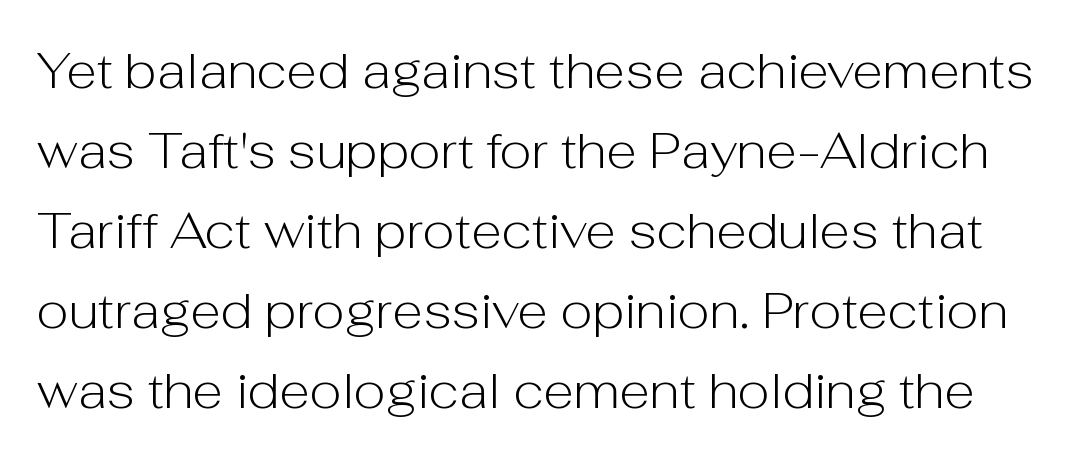
Q: Is the text bold? A: No.
Q: Is the text italic (slanted)? A: No, it is upright.
Q: Is the typeface a serif or a sans-serif typeface? A: Sans-serif.
Q: Is the text underlined? A: No.
Q: Is the spacing between letters normal or unusually wide? A: Normal.
Q: Is the spacing between lines tight, normal or loose? A: Normal.
Q: Width (condensed, normal, or wide)? A: Normal.
Q: Stroke contrast? A: Low.
Q: x-height? A: Medium.
Q: Monospaced? A: No.
